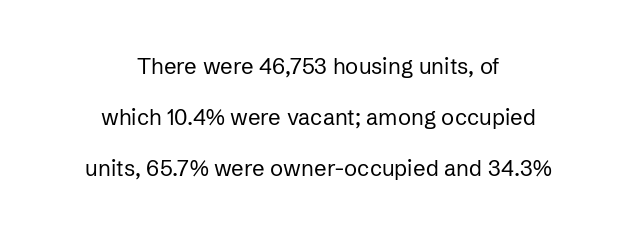
Q: Is the text bold? A: No.
Q: Is the text italic (slanted)? A: No, it is upright.
Q: Is the text underlined? A: No.
Q: How is the paragraph aligned? A: Centered.
Q: Is the spacing between letters normal or unusually wide? A: Normal.
Q: Is the spacing between lines tight, normal or loose? A: Loose.
